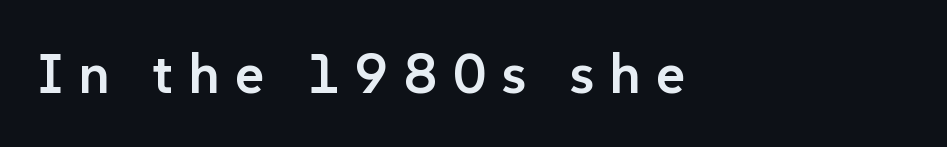
Q: Is the text bold? A: Semi-bold.
Q: Is the text italic (slanted)? A: No, it is upright.
Q: Is the typeface a serif or a sans-serif typeface? A: Sans-serif.
Q: Is the text underlined? A: No.
Q: How is the paragraph aligned? A: Left-aligned.
Q: Is the spacing between letters normal or unusually wide? A: Unusually wide.
Q: Width (condensed, normal, or wide)? A: Normal.
Q: Stroke contrast? A: Low.
Q: x-height? A: Medium.
Q: Monospaced? A: No.
